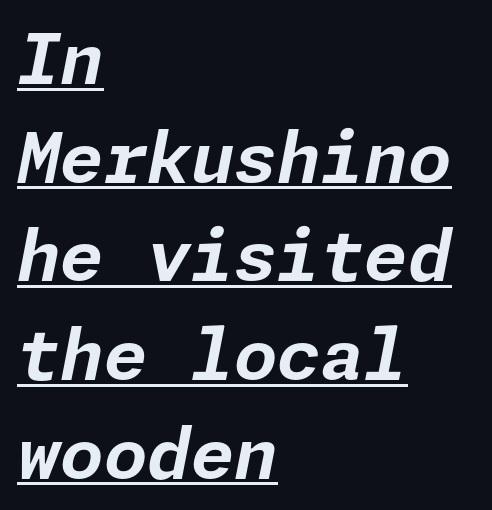
The image shows 70 px bold type, italic (leaning right); set left-aligned, normal line spacing (1.41x), normal letter spacing, underlined; low stroke contrast and a medium x-height.
